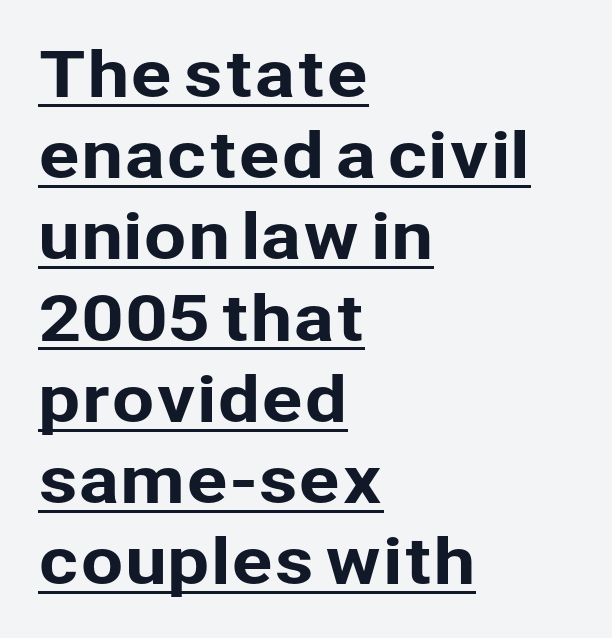
{"serif": "no", "italic": "no", "width": "normal", "stroke_contrast": "low", "x_height": "medium", "monospaced": "no", "underline": "yes", "align": "left", "line_spacing": "normal", "line_spacing_ratio": 1.31, "letter_spacing": "normal", "letter_spacing_em": 0.0, "glyph_px": 62}
